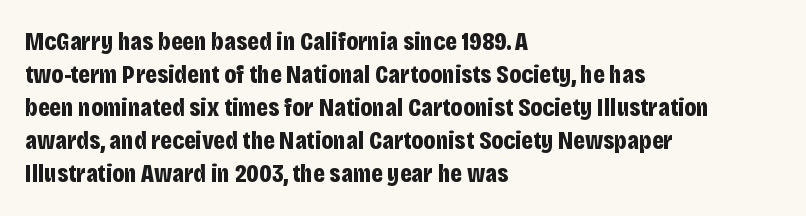
{"italic": "no", "bold": "yes", "underline": "no", "align": "left", "line_spacing": "normal", "line_spacing_ratio": 1.27, "letter_spacing": "normal", "letter_spacing_em": 0.0, "glyph_px": 26}
